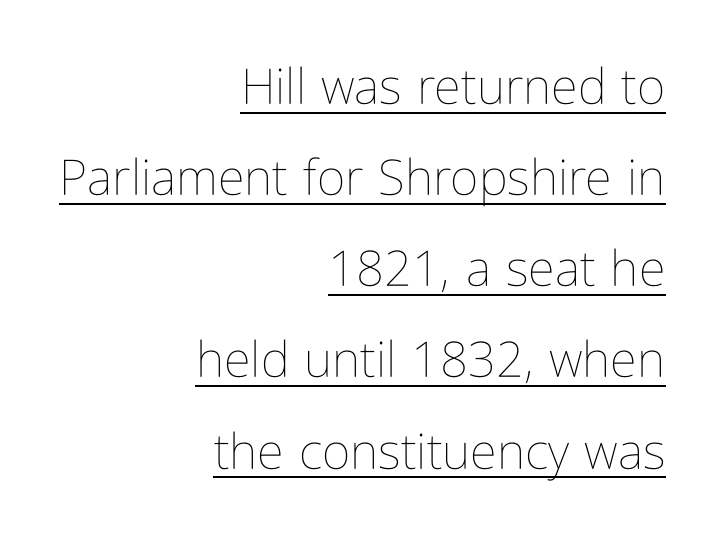
{"italic": "no", "bold": "no", "weight": "thin", "width": "condensed", "stroke_contrast": "low", "x_height": "medium", "monospaced": "no", "underline": "yes", "align": "right", "line_spacing_ratio": 1.86, "letter_spacing": "normal", "letter_spacing_em": 0.0, "glyph_px": 49}
